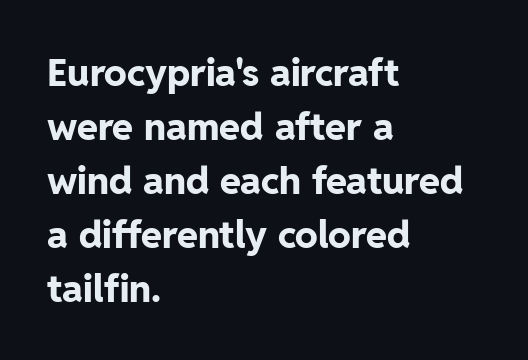
Italic? Not at all — the glyphs are vertical. Here the glyphs are tracked normally, forming tight word shapes. Is this a sans? Yes — the strokes have no serifs. Decoration check: the copy has no underline. The rendering anchors every line to the left-hand side. Proportional: the letters do not fall into vertical columns.
